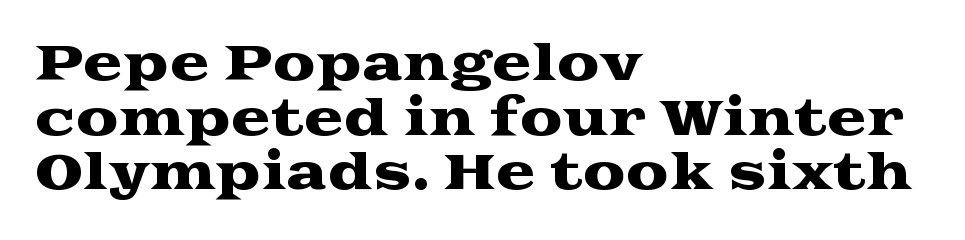
Q: Is the text italic (slanted)? A: No, it is upright.
Q: Is the typeface a serif or a sans-serif typeface? A: Serif.
Q: Is the text underlined? A: No.
Q: How is the paragraph aligned? A: Left-aligned.
Q: Is the spacing between letters normal or unusually wide? A: Normal.
Q: Is the spacing between lines tight, normal or loose? A: Tight.
Q: Width (condensed, normal, or wide)? A: Wide.
Q: Stroke contrast? A: Medium.
Q: x-height? A: Medium.
Q: Monospaced? A: No.
